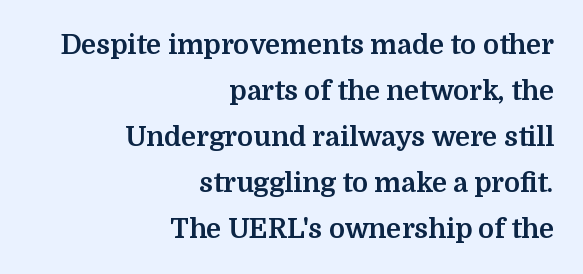
The typesetting leans heavy: a genuine bold. Here the glyphs are tracked normally, forming tight word shapes. In terms of leading, this rendering sits right in the middle. A bare baseline throughout the passage. Every stem runs plumb, perpendicular to the baseline.
